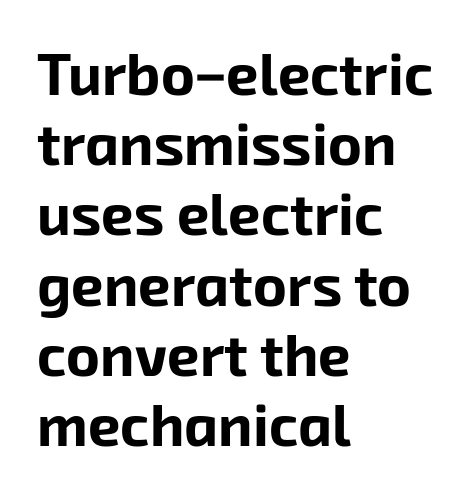
The image shows 58 px bold sans-serif type; set left-aligned, line spacing 1.21x, normal letter spacing, not underlined; low stroke contrast and a medium x-height.
